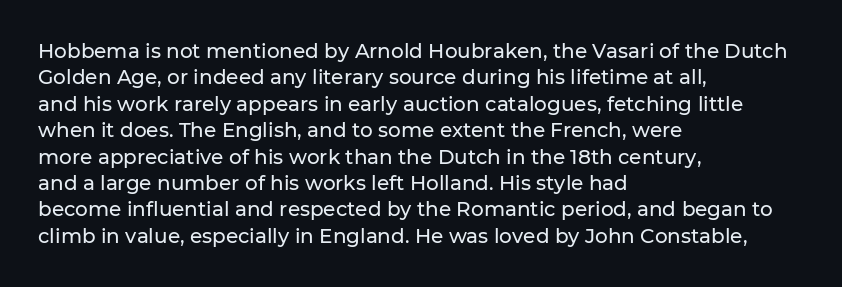
Default kerning and tracking; the words read as compact shapes. Evenly set lines give the paragraph a standard silhouette. In CSS terms this would be text-align: left. A bare baseline throughout the passage. Every character sits straight up, as roman type does.
